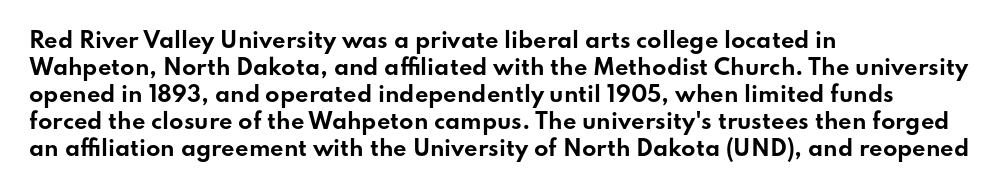
{"italic": "no", "bold": "yes", "underline": "no", "align": "left", "line_spacing": "normal", "line_spacing_ratio": 1.29, "letter_spacing": "normal", "letter_spacing_em": 0.0, "glyph_px": 21}
